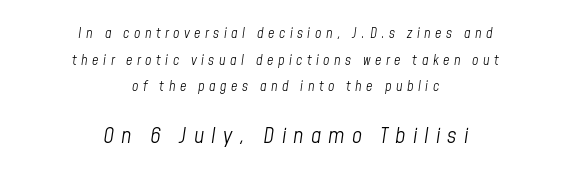
What stands out about the letter spacing? Its width — letters are far apart. Rendered with sloped, italic letterforms. This sample trades compactness for vertical openness between lines. No letter is thick-stroked: the sample isn't bold.
